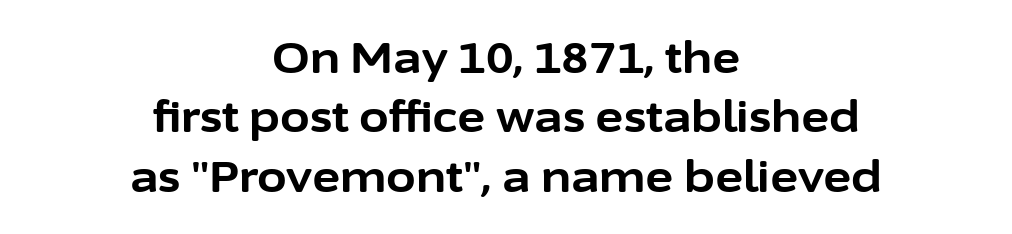
Q: Is the text bold? A: Yes.
Q: Is the text italic (slanted)? A: No, it is upright.
Q: Is the typeface a serif or a sans-serif typeface? A: Sans-serif.
Q: Is the text underlined? A: No.
Q: How is the paragraph aligned? A: Centered.
Q: Is the spacing between letters normal or unusually wide? A: Normal.
Q: Is the spacing between lines tight, normal or loose? A: Normal.
Q: Width (condensed, normal, or wide)? A: Normal.
Q: Stroke contrast? A: Low.
Q: x-height? A: Medium.
Q: Monospaced? A: No.
